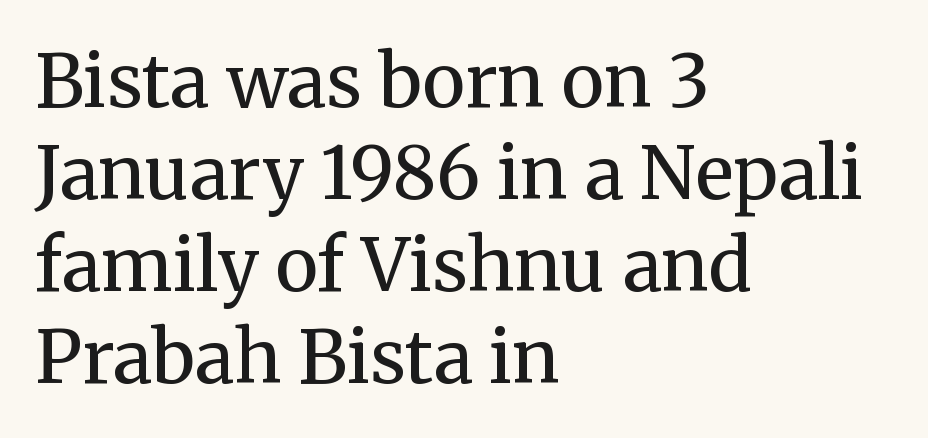
{"serif": "yes", "italic": "no", "bold": "no", "weight": "regular", "width": "normal", "stroke_contrast": "medium", "x_height": "medium", "monospaced": "no", "underline": "no", "align": "left", "line_spacing": "normal", "line_spacing_ratio": 1.26, "letter_spacing": "normal", "letter_spacing_em": 0.0, "glyph_px": 73}
